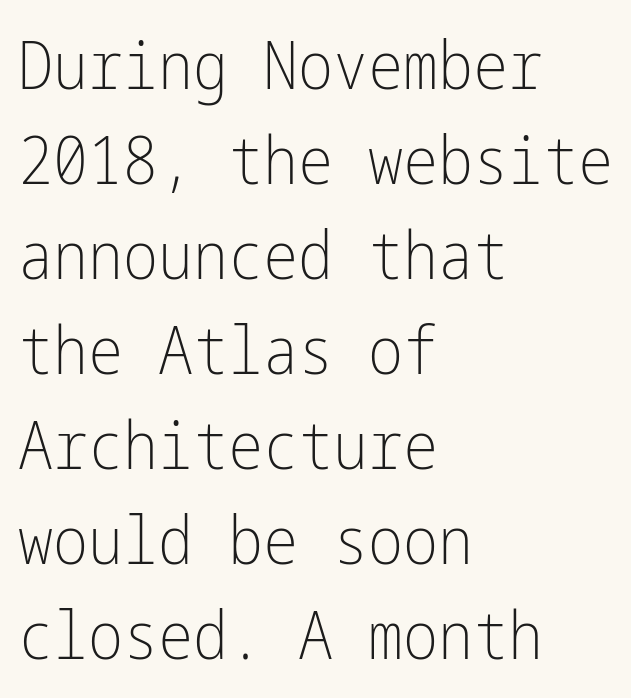
Q: Is the text bold? A: No.
Q: Is the text italic (slanted)? A: No, it is upright.
Q: Is the typeface a serif or a sans-serif typeface? A: Sans-serif.
Q: Is the text underlined? A: No.
Q: How is the paragraph aligned? A: Left-aligned.
Q: Is the spacing between letters normal or unusually wide? A: Normal.
Q: Is the spacing between lines tight, normal or loose? A: Normal.
Q: Width (condensed, normal, or wide)? A: Condensed.
Q: Stroke contrast? A: Low.
Q: x-height? A: Medium.
